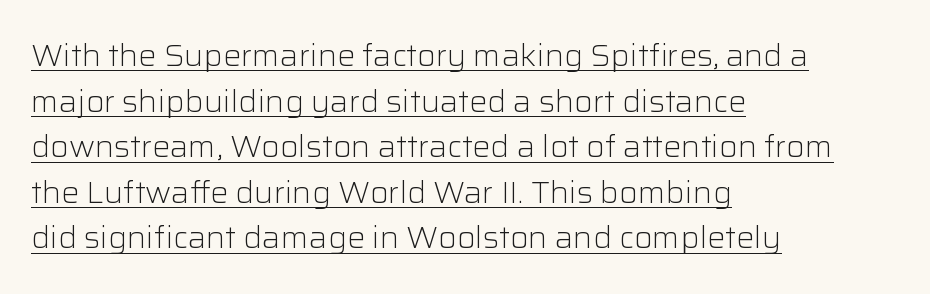
The letters advance in unequal steps, a hallmark of proportional type. The text was rendered using a sans face with plain stroke endings. The letters look calm and open, with moderate or lighter stems. The gaps between neighbouring characters are ordinary and unremarkable. Underlining? Definitely there. The rendering uses a moderate line-height, typical for paragraphs.
